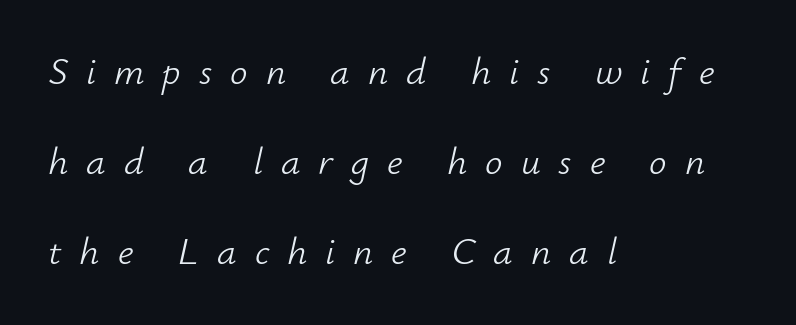
The image shows 39 px light type, italic (leaning right); set left-aligned, loose line spacing (2.31x), unusually wide letter spacing (+0.46 em), not underlined; low stroke contrast and a small x-height.
